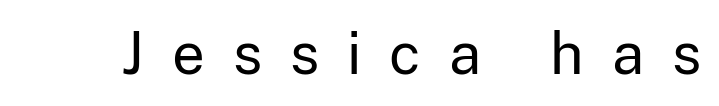
Q: Is the text bold? A: No.
Q: Is the text italic (slanted)? A: No, it is upright.
Q: Is the typeface a serif or a sans-serif typeface? A: Sans-serif.
Q: Is the text underlined? A: No.
Q: Is the spacing between letters normal or unusually wide? A: Unusually wide.
Q: Width (condensed, normal, or wide)? A: Normal.
Q: Stroke contrast? A: Low.
Q: x-height? A: Medium.
Q: Monospaced? A: No.
